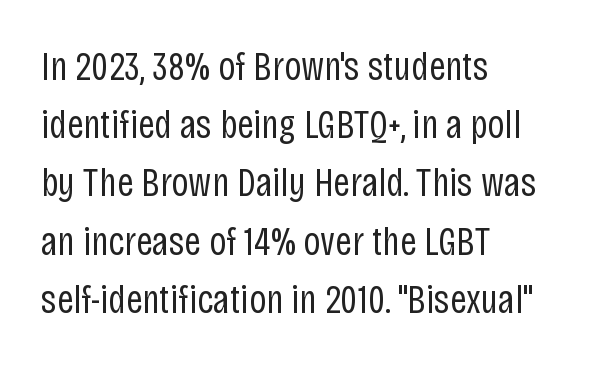
The image shows 41 px regular-weight, condensed sans-serif type, upright; set left-aligned, normal line spacing (1.42x), normal letter spacing, not underlined; low stroke contrast and a large x-height.
